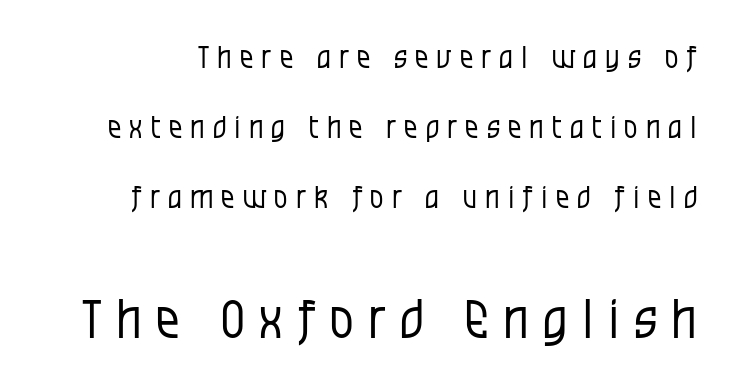
{"serif": "no", "italic": "no", "bold": "no", "weight": "regular", "width": "condensed", "stroke_contrast": "low", "x_height": "large", "monospaced": "no", "underline": "no", "line_spacing": "loose", "line_spacing_ratio": 2.34, "letter_spacing": "wide", "letter_spacing_em": 0.27, "larger_block": "second", "size_ratio": 1.77, "glyph_px": 53}
